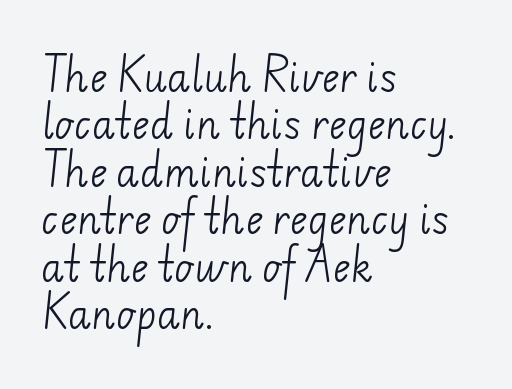
The image shows 38 px light sans-serif type; set left-aligned, normal line spacing (1.25x), normal letter spacing, not underlined; low stroke contrast and a small x-height.
